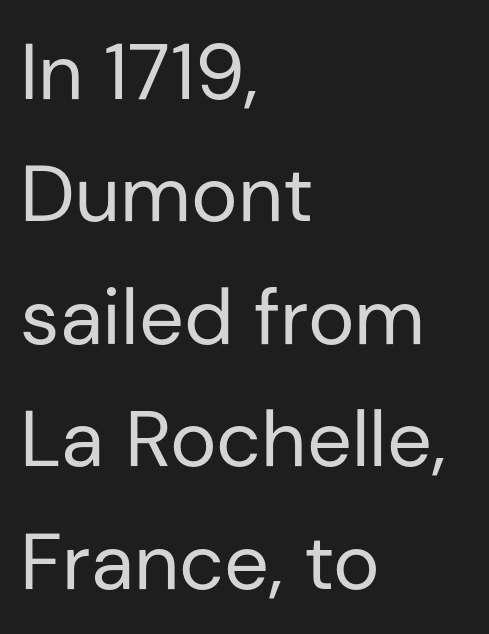
{"serif": "no", "italic": "no", "bold": "no", "weight": "regular", "width": "normal", "stroke_contrast": "low", "x_height": "medium", "monospaced": "no", "underline": "no", "align": "left", "line_spacing": "normal", "line_spacing_ratio": 1.55, "letter_spacing": "normal", "letter_spacing_em": 0.0, "glyph_px": 79}
